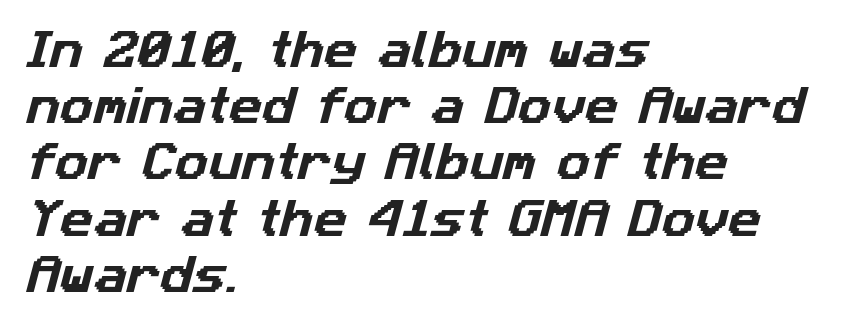
The image shows 41 px sans-serif type; set left-aligned, normal line spacing (1.37x), normal letter spacing, not underlined; low stroke contrast and a medium x-height.
